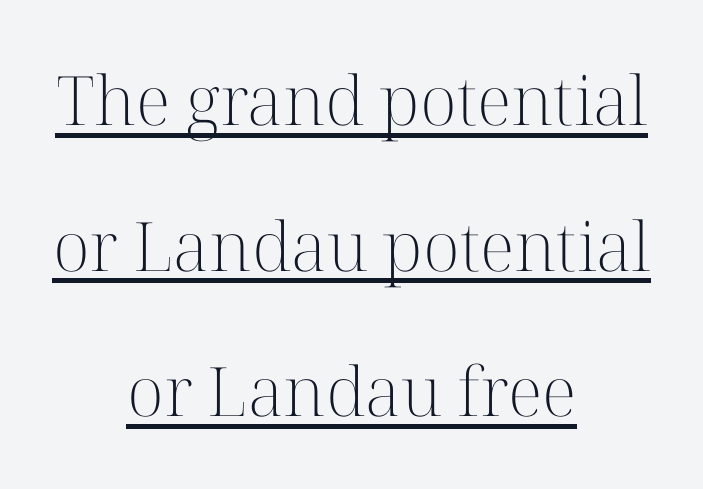
The image shows 68 px light serif type, upright; set centered, loose line spacing (2.14x), normal letter spacing, underlined; high stroke contrast and a medium x-height.
